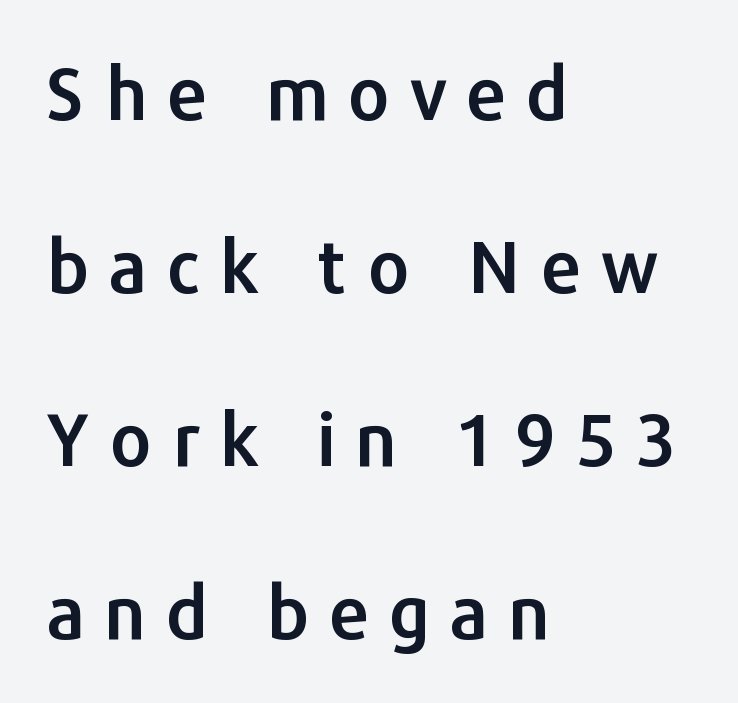
The space directly below the letters is spotless. Which margin do the lines hug? The left one — the right edge is uneven. Style check: upright. These lines are rendered in a variable-pitch font. Tracking here is generous; glyphs stand well apart from one another.
